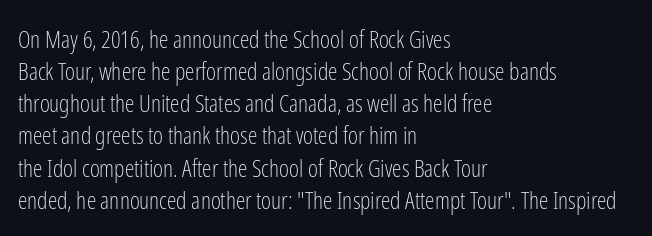
The strip under each line holds only bare page. You could call the tracking neutral — neither tight nor loose. Where is the straight margin? On the left. Upright lettering throughout. The weight tops out at a normal text grade.
